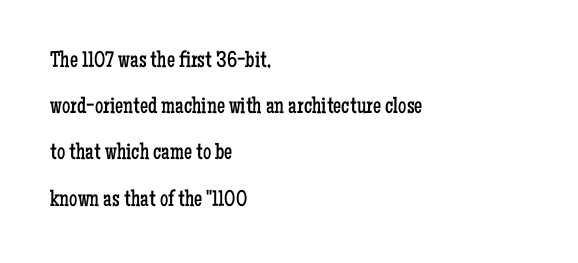
The image shows 23 px text type, upright; set left-aligned, loose line spacing (2.01x), normal letter spacing, not underlined.
